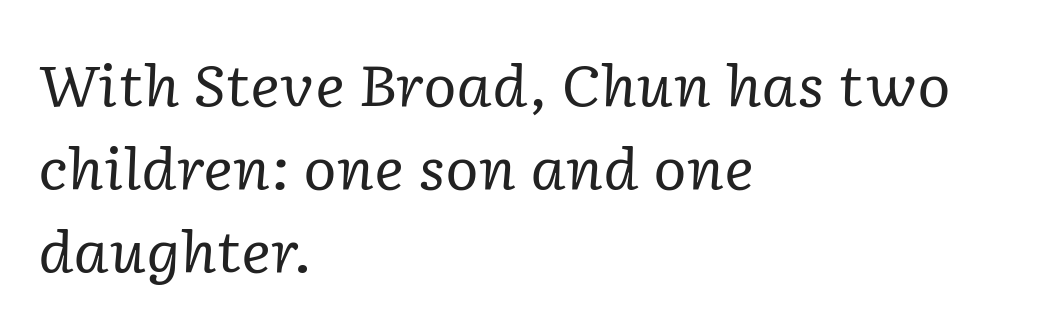
The image shows 57 px regular-weight serif type, italic (leaning right); set left-aligned, normal line spacing (1.46x), normal letter spacing, not underlined; low stroke contrast and a medium x-height.
